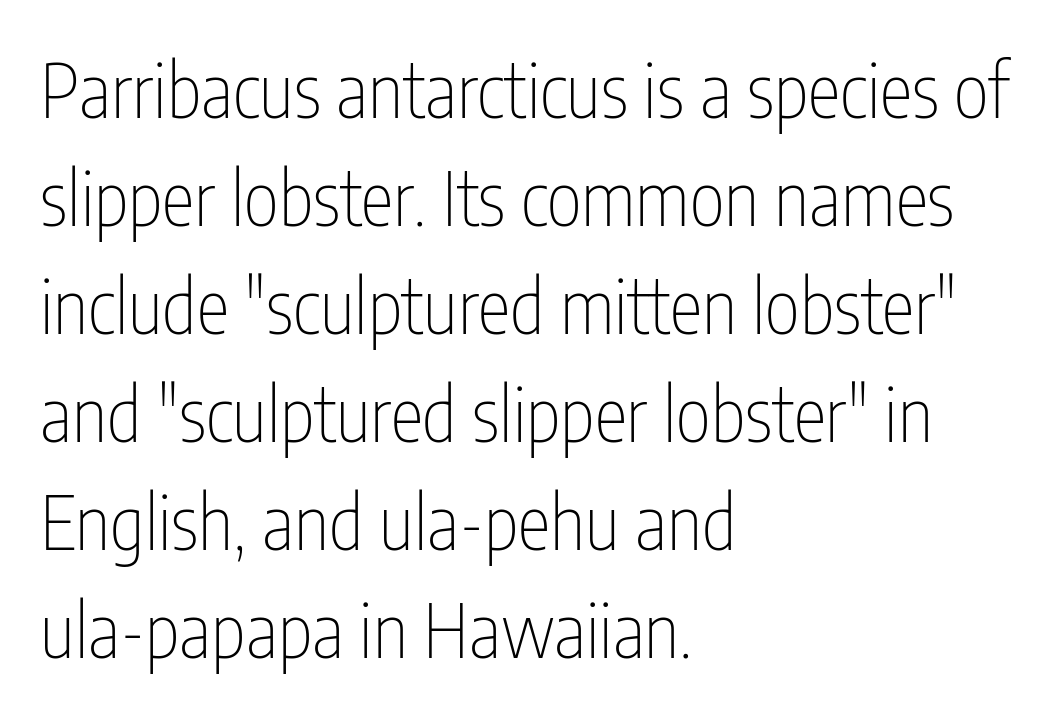
The image shows 75 px thin, condensed sans-serif type, upright; set left-aligned, normal line spacing (1.44x), normal letter spacing, not underlined; low stroke contrast and a medium x-height.
